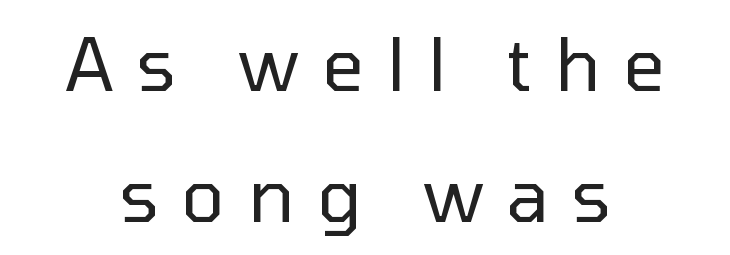
Is the letter spacing exaggerated? Yes — the characters are pushed far apart. Look at the bottom of the vertical strokes: they stop flat, with no serifs. Proportional: the letters do not fall into vertical columns. Vertical strokes here are truly vertical.
